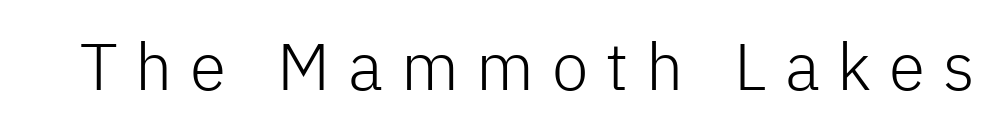
Q: Is the text bold? A: No.
Q: Is the text italic (slanted)? A: No, it is upright.
Q: Is the typeface a serif or a sans-serif typeface? A: Sans-serif.
Q: Is the text underlined? A: No.
Q: Is the spacing between letters normal or unusually wide? A: Unusually wide.
Q: Width (condensed, normal, or wide)? A: Normal.
Q: Stroke contrast? A: Low.
Q: x-height? A: Medium.
Q: Monospaced? A: No.
